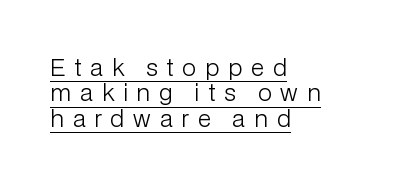
The image shows 23 px text type, upright; set left-aligned, tight line spacing (1.1x), unusually wide letter spacing (+0.39 em), underlined.
